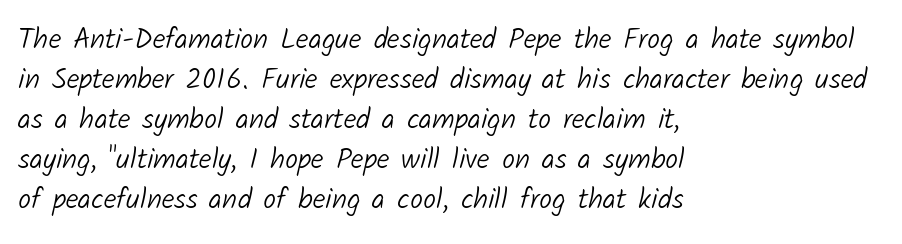
Q: Is the text bold? A: No.
Q: Is the typeface a serif or a sans-serif typeface? A: Sans-serif.
Q: Is the text underlined? A: No.
Q: How is the paragraph aligned? A: Left-aligned.
Q: Is the spacing between letters normal or unusually wide? A: Normal.
Q: Is the spacing between lines tight, normal or loose? A: Normal.
Q: Width (condensed, normal, or wide)? A: Normal.
Q: Stroke contrast? A: Low.
Q: x-height? A: Medium.
Q: Monospaced? A: No.
